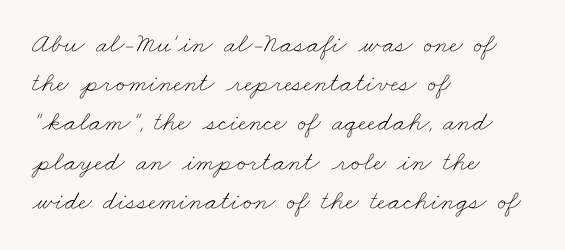
Q: Is the text bold? A: No.
Q: Is the text underlined? A: No.
Q: How is the paragraph aligned? A: Left-aligned.
Q: Is the spacing between letters normal or unusually wide? A: Normal.
Q: Is the spacing between lines tight, normal or loose? A: Normal.
Q: Width (condensed, normal, or wide)? A: Wide.
Q: Stroke contrast? A: Low.
Q: x-height? A: Small.
Q: Monospaced? A: No.
